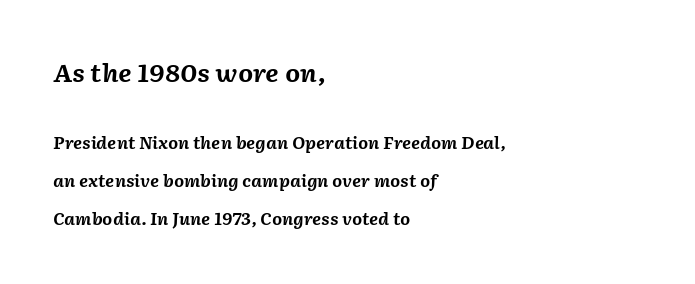
{"italic": "yes", "lean": "right", "slant_degrees": 2, "bold": "yes", "underline": "no", "align": "left", "line_spacing": "loose", "line_spacing_ratio": 2.39, "letter_spacing": "normal", "letter_spacing_em": 0.0, "larger_block": "first", "size_ratio": 1.5, "glyph_px": 24}
